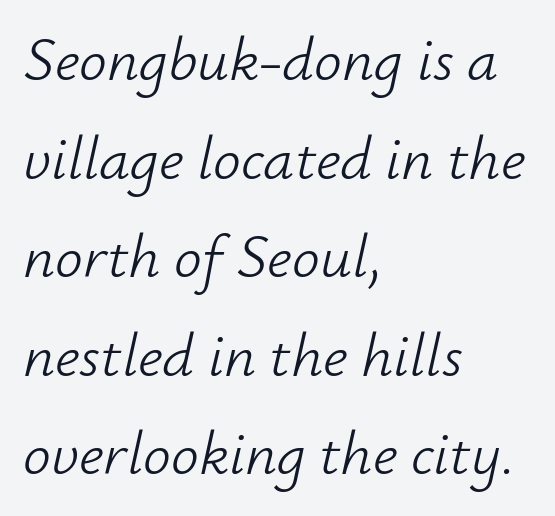
Emphasis-style slanted type is in use. Looks like regular typesetting: each glyph gets only the width it needs. Stems here are at most as thick as an everyday book face. Horizontal bands of white between lines are of average thickness.
